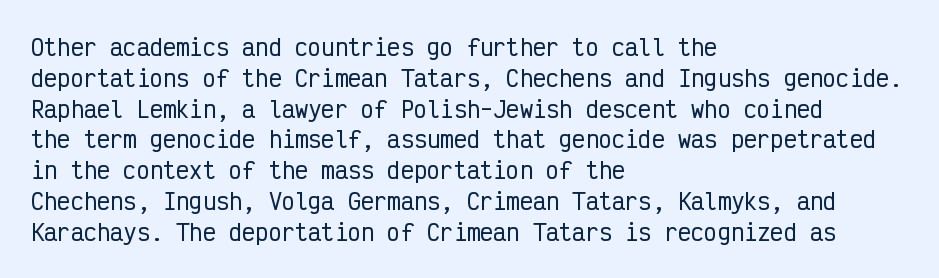
A classic flush-left, rag-right setting is used for this passage. Rendered with straight, roman letterforms. The rendering uses a moderate line-height, typical for paragraphs. In terms of letterspacing, this is plain default setting.
